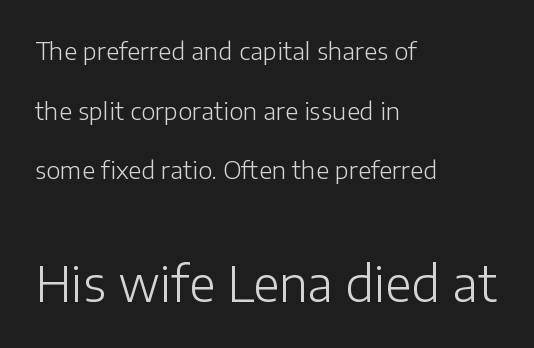
Q: Is the text bold? A: No.
Q: Is the text italic (slanted)? A: No, it is upright.
Q: Is the typeface a serif or a sans-serif typeface? A: Sans-serif.
Q: Is the text underlined? A: No.
Q: How is the paragraph aligned? A: Left-aligned.
Q: Is the spacing between letters normal or unusually wide? A: Normal.
Q: Is the spacing between lines tight, normal or loose? A: Loose.
Q: Which block of text is set in a larger size, the first (top) or the second (bottom)? A: The second (bottom) one.
Q: Width (condensed, normal, or wide)? A: Normal.
Q: Stroke contrast? A: Low.
Q: x-height? A: Medium.
Q: Monospaced? A: No.
